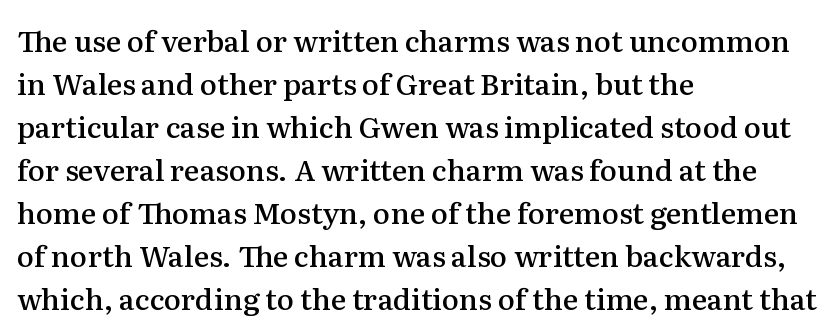
The image shows 29 px semibold serif type, upright; set left-aligned, normal line spacing (1.48x), normal letter spacing, not underlined; medium stroke contrast and a medium x-height.
